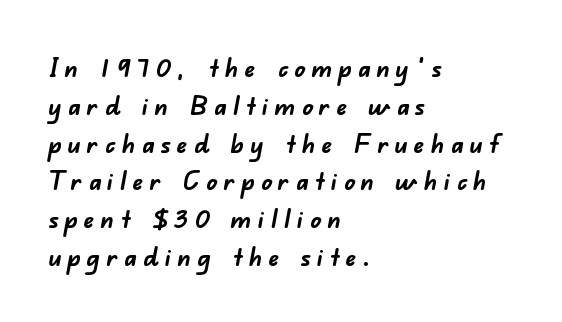
The image shows 27 px bold type; set left-aligned, normal line spacing (1.4x), unusually wide letter spacing (+0.22 em), not underlined.
